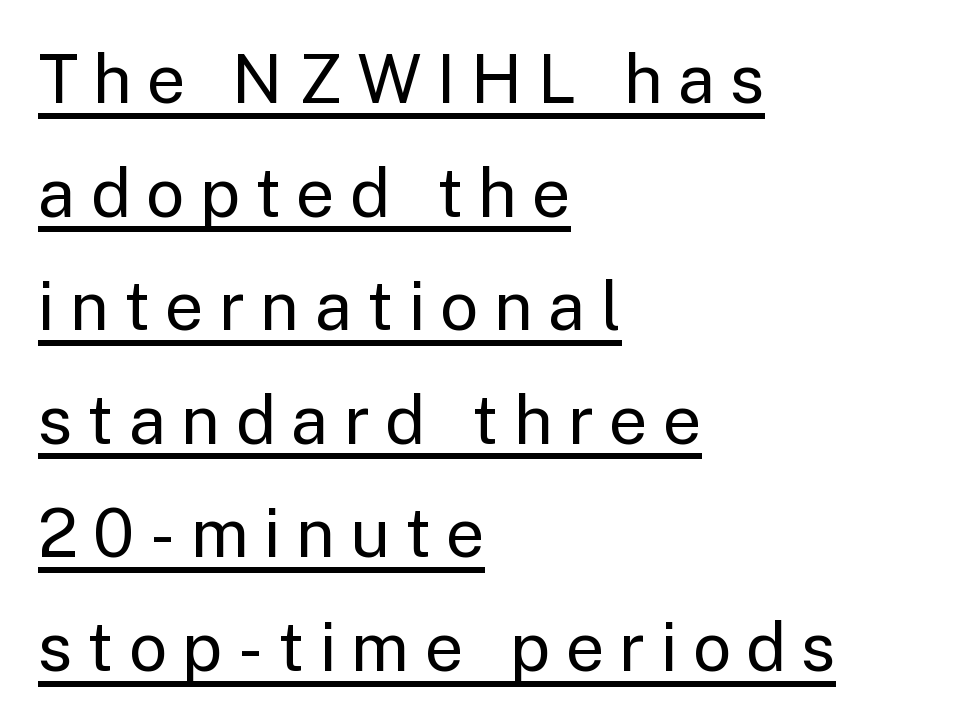
Q: Is the text bold? A: No.
Q: Is the text italic (slanted)? A: No, it is upright.
Q: Is the typeface a serif or a sans-serif typeface? A: Sans-serif.
Q: Is the text underlined? A: Yes.
Q: How is the paragraph aligned? A: Left-aligned.
Q: Is the spacing between letters normal or unusually wide? A: Unusually wide.
Q: Is the spacing between lines tight, normal or loose? A: Normal.
Q: Width (condensed, normal, or wide)? A: Normal.
Q: Stroke contrast? A: Low.
Q: x-height? A: Medium.
Q: Monospaced? A: No.
